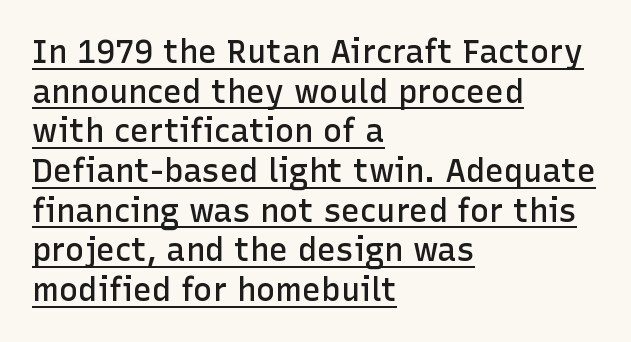
The image shows 32 px semibold sans-serif type, upright; set left-aligned, line spacing 1.24x, normal letter spacing, underlined; low stroke contrast and a medium x-height.
